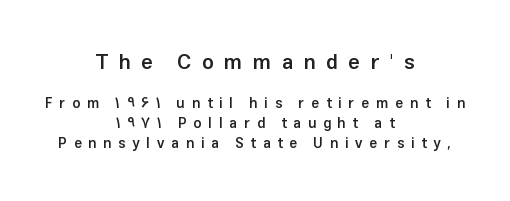
Q: Is the text bold? A: Semi-bold.
Q: Is the text italic (slanted)? A: No, it is upright.
Q: Is the text underlined? A: No.
Q: How is the paragraph aligned? A: Centered.
Q: Is the spacing between letters normal or unusually wide? A: Unusually wide.
Q: Is the spacing between lines tight, normal or loose? A: Normal.
Q: Which block of text is set in a larger size, the first (top) or the second (bottom)? A: The first (top) one.
